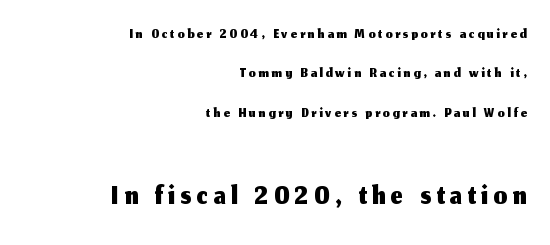
Q: Is the text italic (slanted)? A: No, it is upright.
Q: Is the typeface a serif or a sans-serif typeface? A: Sans-serif.
Q: Is the text underlined? A: No.
Q: How is the paragraph aligned? A: Right-aligned.
Q: Which block of text is set in a larger size, the first (top) or the second (bottom)? A: The second (bottom) one.
Q: Width (condensed, normal, or wide)? A: Normal.
Q: Stroke contrast? A: Medium.
Q: x-height? A: Medium.
Q: Monospaced? A: No.
